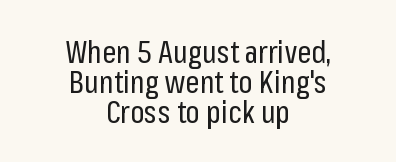
Q: Is the text bold? A: No.
Q: Is the text italic (slanted)? A: No, it is upright.
Q: Is the typeface a serif or a sans-serif typeface? A: Sans-serif.
Q: Is the text underlined? A: No.
Q: How is the paragraph aligned? A: Centered.
Q: Is the spacing between letters normal or unusually wide? A: Normal.
Q: Is the spacing between lines tight, normal or loose? A: Tight.
Q: Width (condensed, normal, or wide)? A: Condensed.
Q: Stroke contrast? A: Low.
Q: x-height? A: Medium.
Q: Monospaced? A: No.
